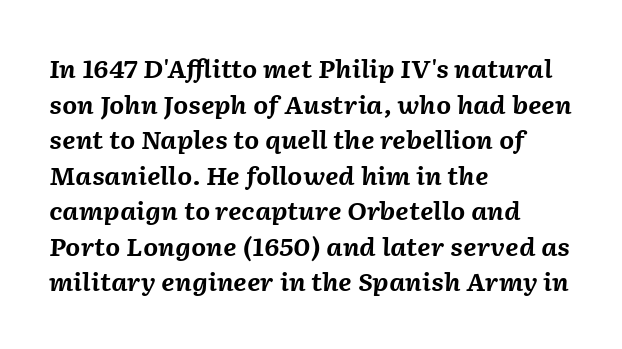
{"italic": "yes", "lean": "right", "slant_degrees": 2, "bold": "yes", "underline": "no", "align": "left", "line_spacing": "normal", "line_spacing_ratio": 1.48, "letter_spacing": "normal", "letter_spacing_em": 0.0, "glyph_px": 24}
